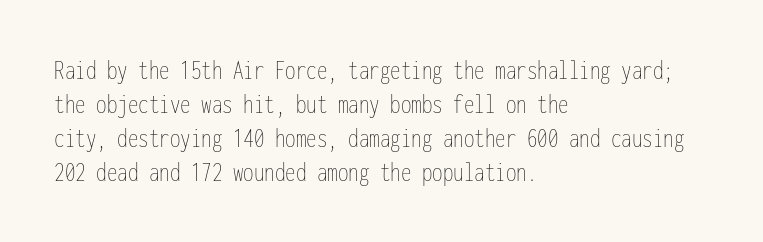
{"italic": "no", "bold": "no", "weight": "thin", "width": "condensed", "stroke_contrast": "low", "x_height": "medium", "monospaced": "yes", "underline": "no", "align": "left", "line_spacing_ratio": 1.22, "letter_spacing": "normal", "letter_spacing_em": 0.0, "glyph_px": 28}
